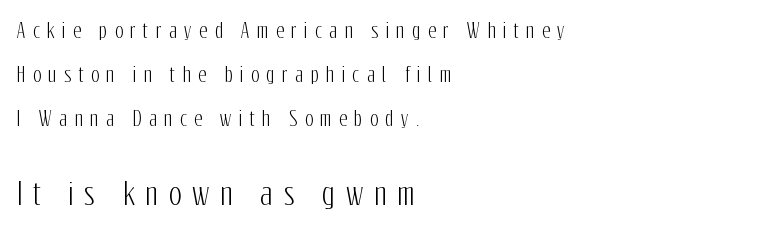
The image shows 30 px condensed sans-serif type, upright; set left-aligned, loose line spacing (2.21x), unusually wide letter spacing (+0.36 em), not underlined; the second (bottom) block is 1.5x larger; low stroke contrast and a medium x-height.
